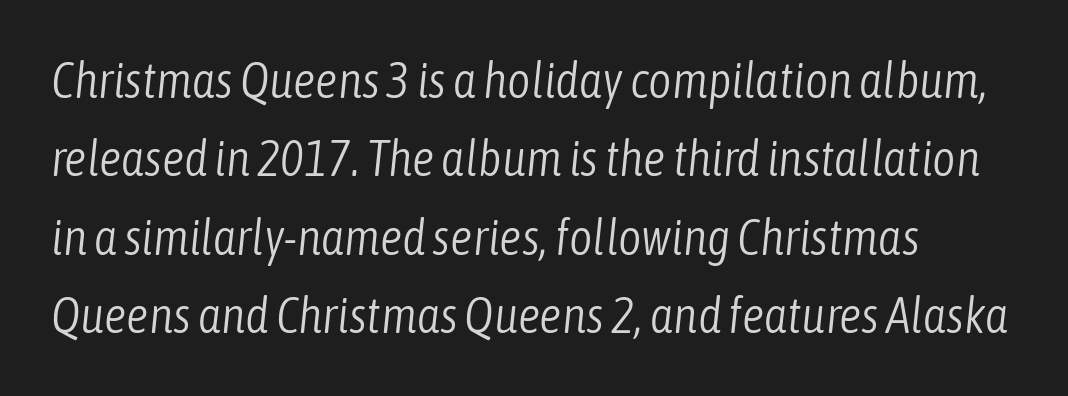
{"italic": "yes", "lean": "right", "slant_degrees": 6, "bold": "no", "weight": "light", "width": "condensed", "stroke_contrast": "low", "x_height": "medium", "monospaced": "no", "underline": "no", "align": "left", "line_spacing": "normal", "line_spacing_ratio": 1.57, "letter_spacing": "normal", "letter_spacing_em": 0.0, "glyph_px": 50}
